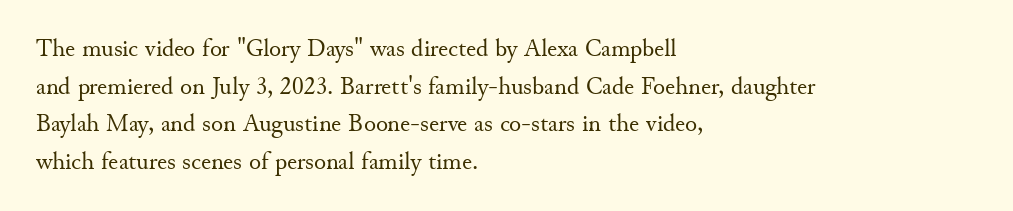
{"italic": "no", "bold": "no", "underline": "no", "align": "left", "line_spacing": "normal", "line_spacing_ratio": 1.51, "letter_spacing": "normal", "letter_spacing_em": 0.0, "glyph_px": 25}
